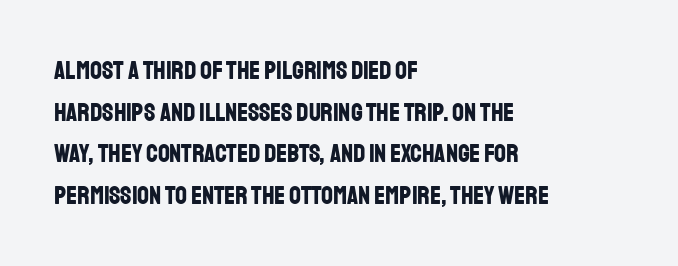
{"italic": "no", "bold": "yes", "underline": "no", "align": "left", "line_spacing": "normal", "line_spacing_ratio": 1.6, "letter_spacing": "normal", "letter_spacing_em": 0.0, "glyph_px": 26}
